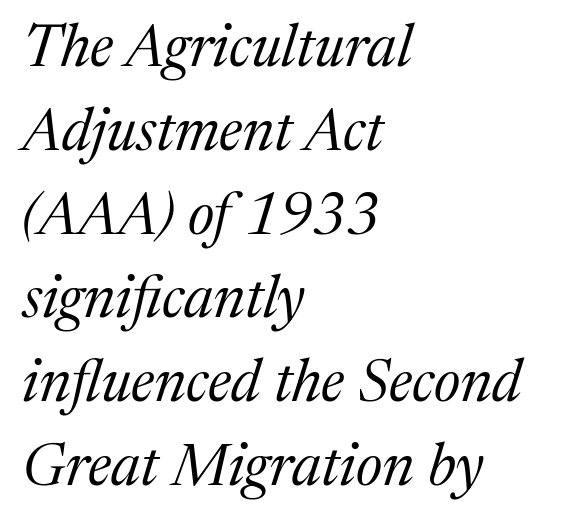
{"serif": "yes", "italic": "yes", "lean": "right", "slant_degrees": 17, "bold": "no", "weight": "regular", "width": "normal", "stroke_contrast": "medium", "x_height": "medium", "monospaced": "no", "underline": "no", "align": "left", "line_spacing": "normal", "line_spacing_ratio": 1.42, "letter_spacing": "normal", "letter_spacing_em": 0.0, "glyph_px": 59}
